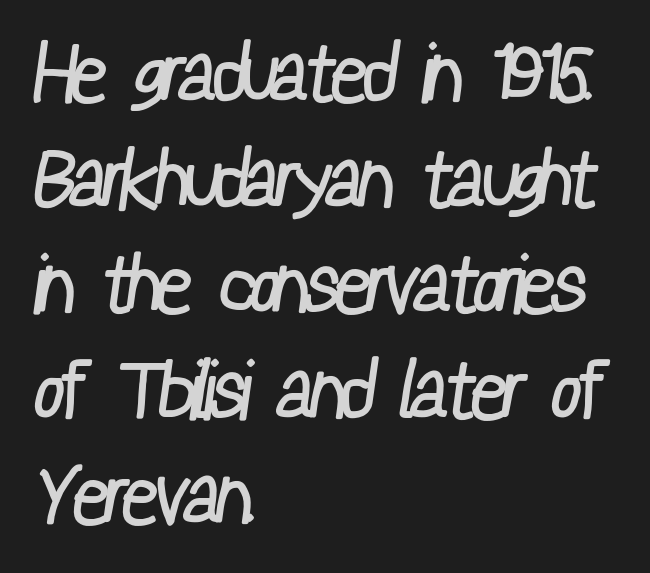
Q: Is the text bold? A: No.
Q: Is the typeface a serif or a sans-serif typeface? A: Sans-serif.
Q: Is the text underlined? A: No.
Q: How is the paragraph aligned? A: Left-aligned.
Q: Is the spacing between letters normal or unusually wide? A: Normal.
Q: Is the spacing between lines tight, normal or loose? A: Normal.
Q: Width (condensed, normal, or wide)? A: Condensed.
Q: Stroke contrast? A: Low.
Q: x-height? A: Medium.
Q: Monospaced? A: No.
